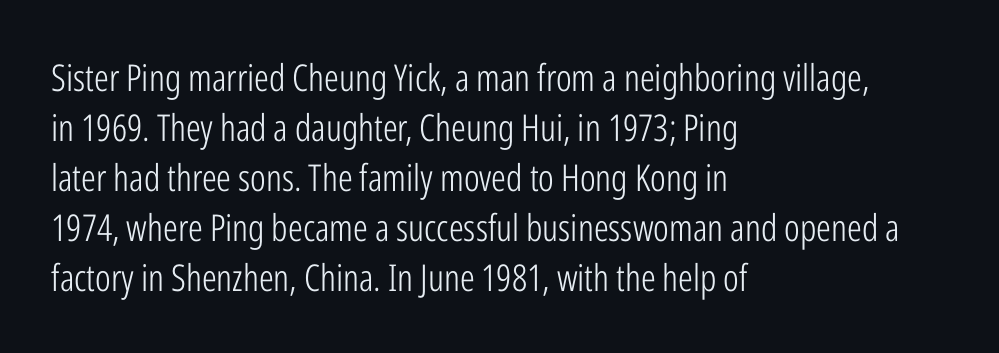
This block has exactly the height ordinary leading produces. The glyphs in this specimen are sans serif. Anything drawn beneath the words? Only blank space. No chunkiness to these letters — they're not bold. The typesetter chose a ragged-right arrangement here.
